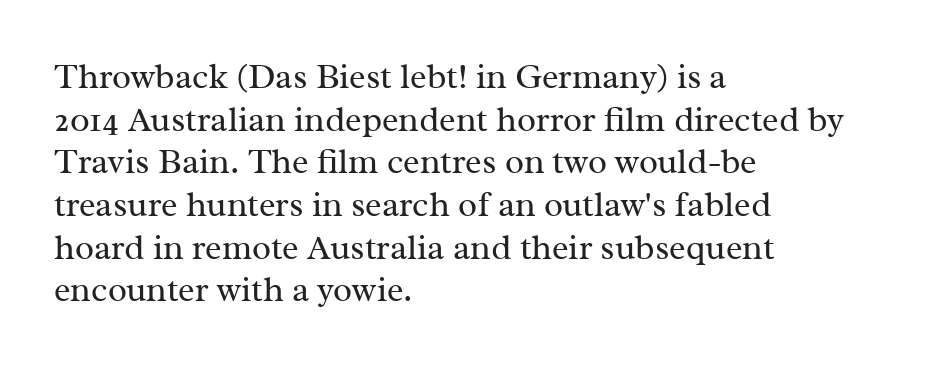
Q: Is the text bold? A: No.
Q: Is the text italic (slanted)? A: No, it is upright.
Q: Is the typeface a serif or a sans-serif typeface? A: Serif.
Q: Is the text underlined? A: No.
Q: How is the paragraph aligned? A: Left-aligned.
Q: Is the spacing between letters normal or unusually wide? A: Normal.
Q: Width (condensed, normal, or wide)? A: Normal.
Q: Stroke contrast? A: Medium.
Q: x-height? A: Medium.
Q: Monospaced? A: No.
